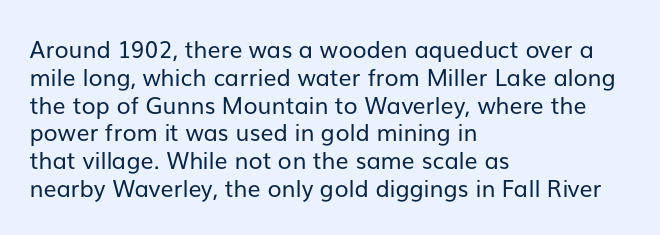
Q: Is the text bold? A: No.
Q: Is the text italic (slanted)? A: No, it is upright.
Q: Is the text underlined? A: No.
Q: How is the paragraph aligned? A: Left-aligned.
Q: Is the spacing between letters normal or unusually wide? A: Normal.
